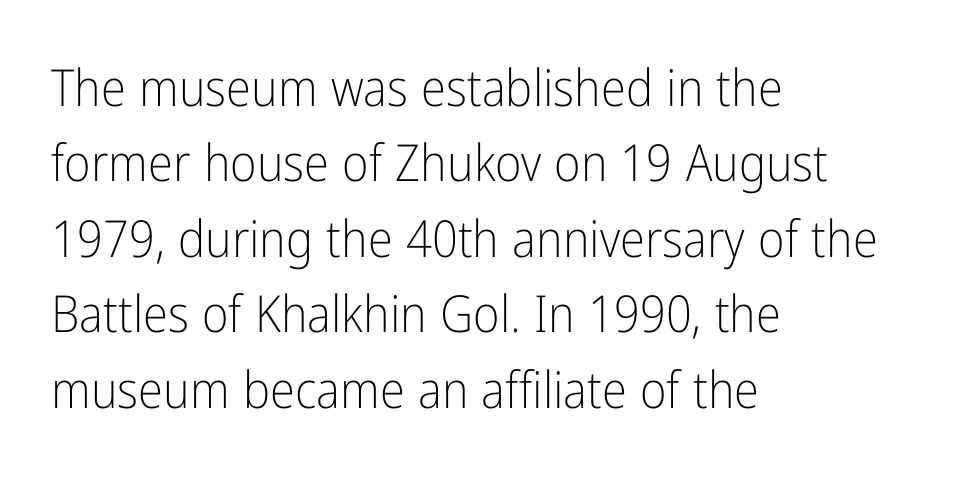
{"serif": "no", "italic": "no", "bold": "no", "weight": "light", "width": "condensed", "stroke_contrast": "low", "x_height": "medium", "monospaced": "no", "underline": "no", "align": "left", "line_spacing": "normal", "line_spacing_ratio": 1.48, "letter_spacing": "normal", "letter_spacing_em": 0.0, "glyph_px": 51}
